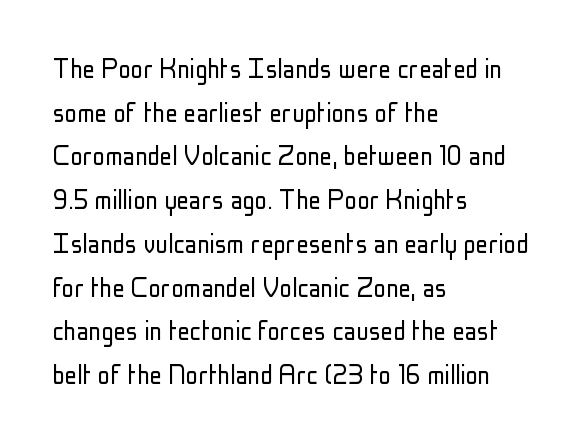
Q: Is the text bold? A: No.
Q: Is the text italic (slanted)? A: No, it is upright.
Q: Is the typeface a serif or a sans-serif typeface? A: Sans-serif.
Q: Is the text underlined? A: No.
Q: How is the paragraph aligned? A: Left-aligned.
Q: Is the spacing between letters normal or unusually wide? A: Normal.
Q: Is the spacing between lines tight, normal or loose? A: Normal.
Q: Width (condensed, normal, or wide)? A: Condensed.
Q: Stroke contrast? A: Low.
Q: x-height? A: Medium.
Q: Monospaced? A: No.
